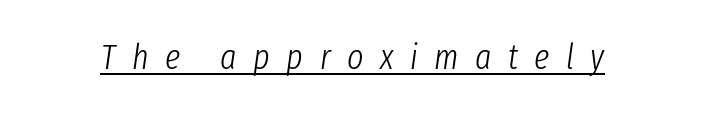
{"italic": "yes", "lean": "right", "slant_degrees": 8, "bold": "no", "weight": "light", "width": "condensed", "stroke_contrast": "low", "x_height": "medium", "monospaced": "no", "underline": "yes", "letter_spacing": "wide", "letter_spacing_em": 0.47, "glyph_px": 35}
